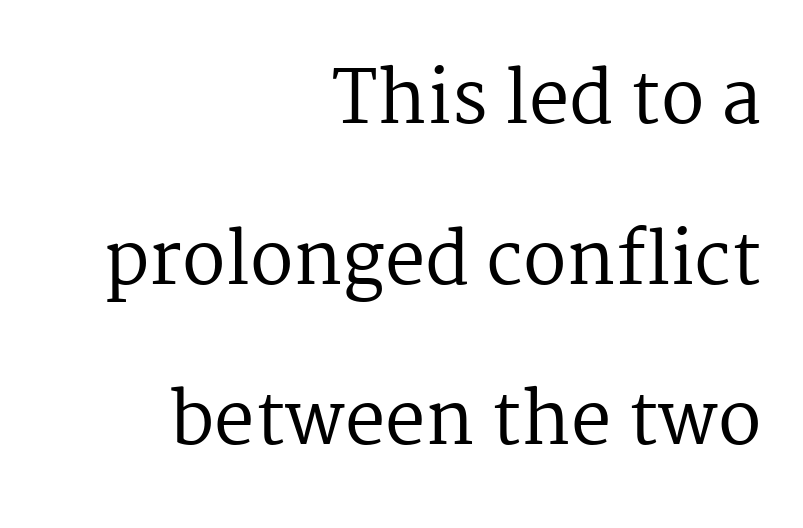
The image shows 72 px regular-weight serif type, upright; set right-aligned, loose line spacing (2.23x), normal letter spacing, not underlined; medium stroke contrast and a medium x-height.
